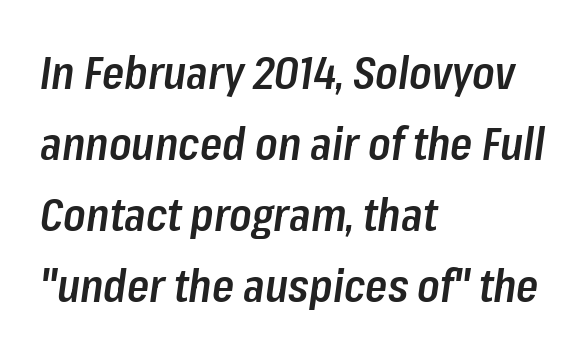
The text carries the slant typical of an italic or oblique font. Proportional: the letters do not fall into vertical columns. Compared with a centered layout, this one pins lines to the left instead. Does the leading feel generous? No, just average. Just letters on the line, the space beneath them empty. Compared with typical body copy, the letter spacing here is the same.
